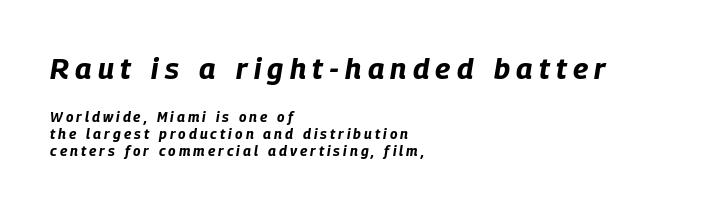
Q: Is the text bold? A: Yes.
Q: Is the text italic (slanted)? A: Yes, it leans right by about 9 degrees.
Q: Is the text underlined? A: No.
Q: How is the paragraph aligned? A: Left-aligned.
Q: Is the spacing between letters normal or unusually wide? A: Unusually wide.
Q: Which block of text is set in a larger size, the first (top) or the second (bottom)? A: The first (top) one.
Q: Width (condensed, normal, or wide)? A: Condensed.
Q: Stroke contrast? A: Low.
Q: x-height? A: Large.
Q: Monospaced? A: No.
